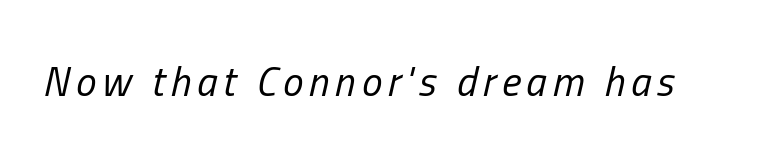
{"italic": "yes", "lean": "right", "slant_degrees": 13, "bold": "no", "weight": "regular", "width": "condensed", "stroke_contrast": "low", "x_height": "medium", "monospaced": "no", "underline": "no", "glyph_px": 41}
